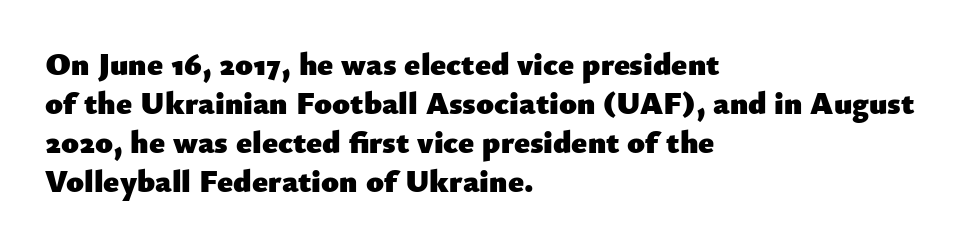
Check under the words: just untouched page. The rag falls on the right side of this text block. Weight: bold. You can tell it's not italic because the verticals are truly vertical.
